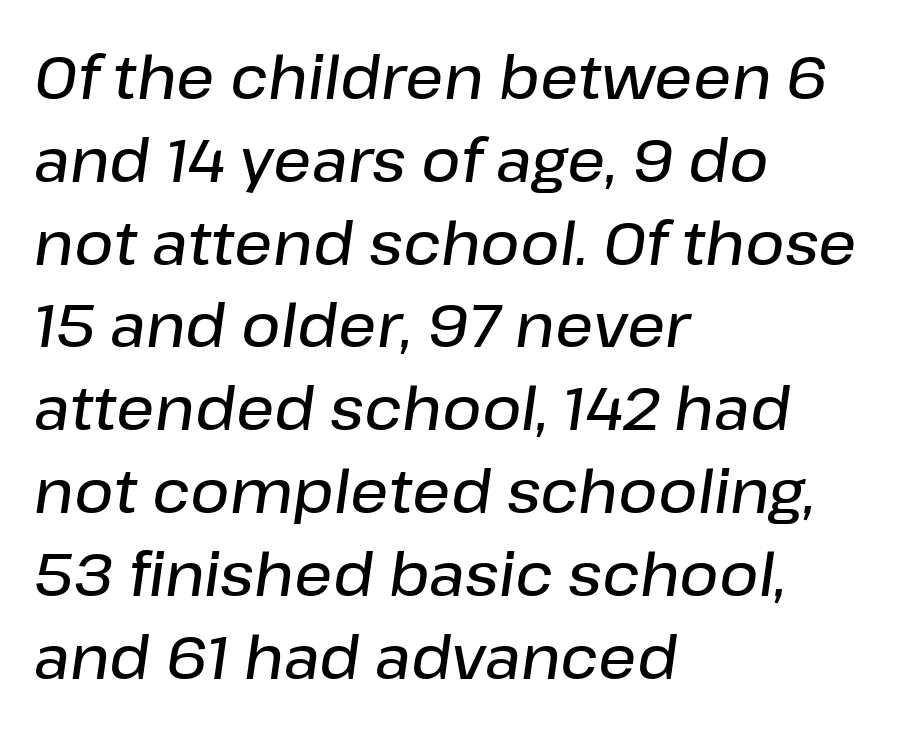
Q: Is the text bold? A: Semi-bold.
Q: Is the text italic (slanted)? A: Yes, it leans right by about 8 degrees.
Q: Is the text underlined? A: No.
Q: How is the paragraph aligned? A: Left-aligned.
Q: Is the spacing between letters normal or unusually wide? A: Normal.
Q: Is the spacing between lines tight, normal or loose? A: Normal.
Q: Width (condensed, normal, or wide)? A: Normal.
Q: Stroke contrast? A: Low.
Q: x-height? A: Medium.
Q: Monospaced? A: No.
